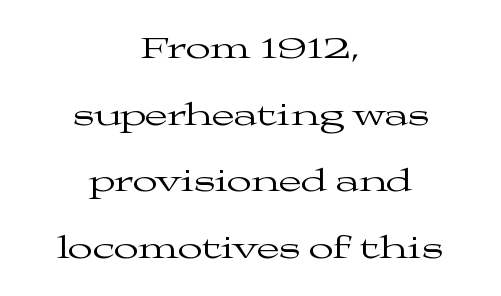
{"serif": "yes", "italic": "no", "bold": "no", "weight": "regular", "width": "wide", "stroke_contrast": "medium", "x_height": "medium", "monospaced": "no", "underline": "no", "align": "center", "line_spacing": "loose", "line_spacing_ratio": 2.02, "letter_spacing": "normal", "letter_spacing_em": 0.0, "glyph_px": 33}
